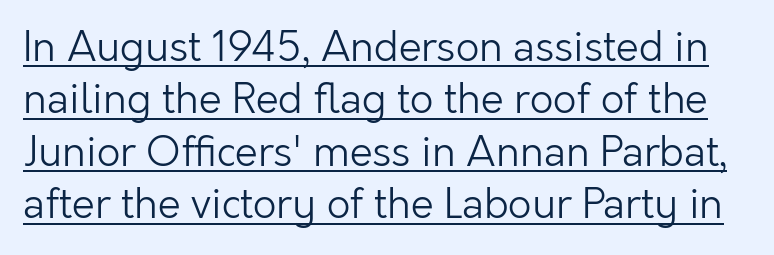
The image shows 41 px light sans-serif type, upright; set normal line spacing (1.28x), normal letter spacing, underlined; low stroke contrast and a medium x-height.
